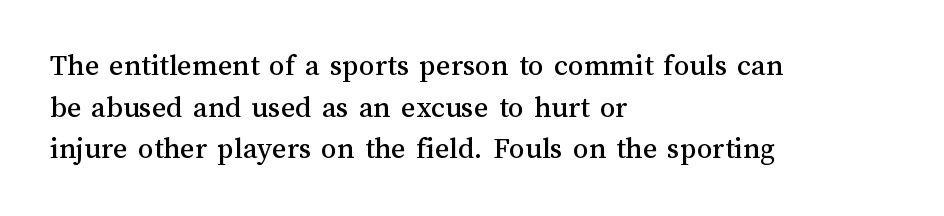
The words here are not underlined. Casual observation: everything's shoved over to the left. The designer left line spacing at the default. Character widths vary here, with narrow letters taking less room than wide ones.
